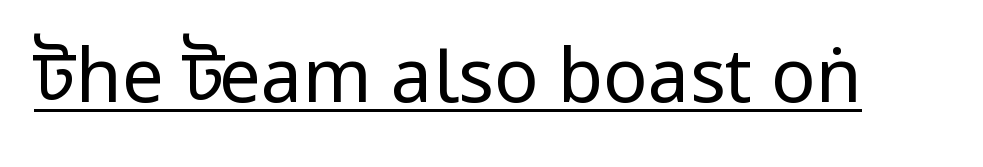
{"serif": "no", "italic": "no", "bold": "no", "weight": "regular", "width": "condensed", "stroke_contrast": "low", "underline": "yes", "letter_spacing": "normal", "letter_spacing_em": 0.0, "glyph_px": 74}
